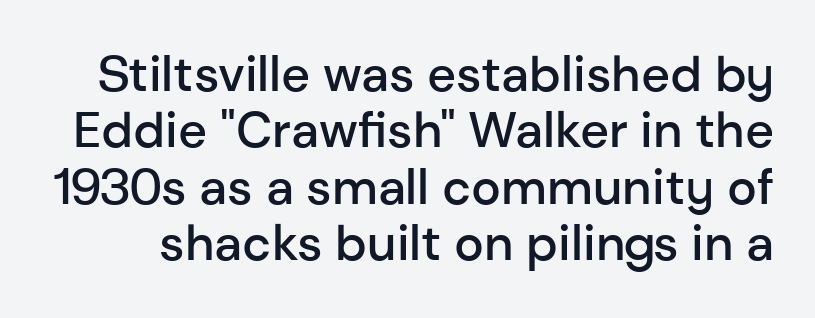
The image shows 50 px semibold sans-serif type, upright; set tight line spacing (1.13x), normal letter spacing, not underlined; low stroke contrast and a medium x-height.
